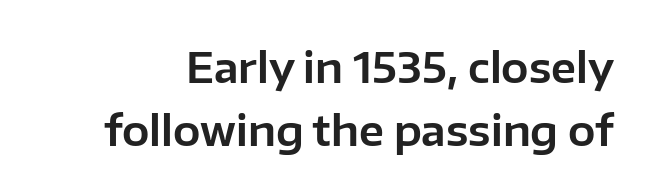
Q: Is the text italic (slanted)? A: No, it is upright.
Q: Is the typeface a serif or a sans-serif typeface? A: Sans-serif.
Q: Is the text underlined? A: No.
Q: Is the spacing between letters normal or unusually wide? A: Normal.
Q: Is the spacing between lines tight, normal or loose? A: Normal.
Q: Width (condensed, normal, or wide)? A: Normal.
Q: Stroke contrast? A: Low.
Q: x-height? A: Medium.
Q: Monospaced? A: No.
